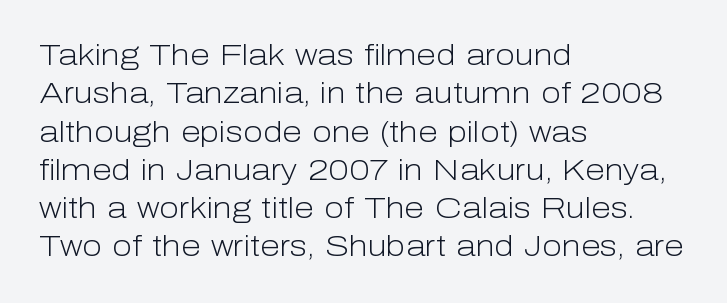
{"serif": "no", "italic": "no", "bold": "no", "weight": "light", "width": "normal", "stroke_contrast": "low", "x_height": "medium", "monospaced": "no", "underline": "no", "align": "left", "line_spacing": "normal", "line_spacing_ratio": 1.32, "letter_spacing": "normal", "letter_spacing_em": 0.0, "glyph_px": 29}
